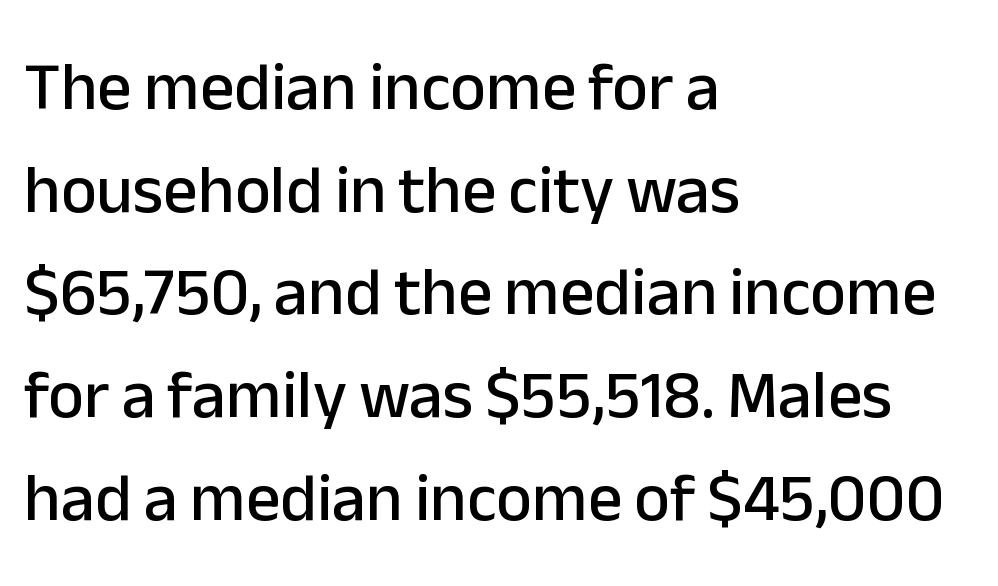
Q: Is the text italic (slanted)? A: No, it is upright.
Q: Is the typeface a serif or a sans-serif typeface? A: Sans-serif.
Q: Is the text underlined? A: No.
Q: How is the paragraph aligned? A: Left-aligned.
Q: Is the spacing between letters normal or unusually wide? A: Normal.
Q: Is the spacing between lines tight, normal or loose? A: Normal.
Q: Width (condensed, normal, or wide)? A: Normal.
Q: Stroke contrast? A: Low.
Q: x-height? A: Medium.
Q: Monospaced? A: No.
